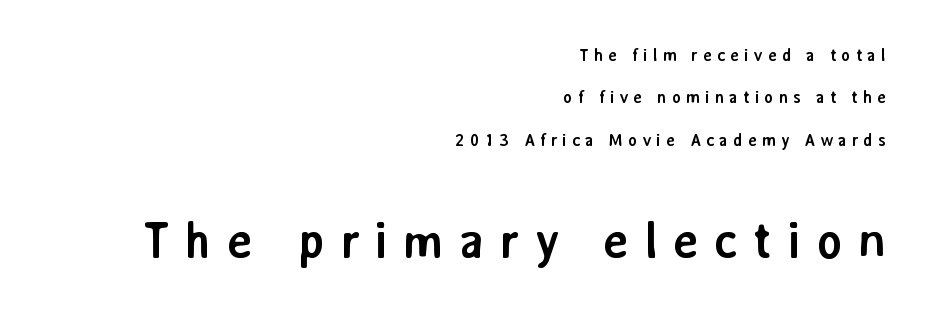
Q: Is the text bold? A: Yes.
Q: Is the text italic (slanted)? A: No, it is upright.
Q: Is the typeface a serif or a sans-serif typeface? A: Sans-serif.
Q: Is the text underlined? A: No.
Q: How is the paragraph aligned? A: Right-aligned.
Q: Is the spacing between letters normal or unusually wide? A: Unusually wide.
Q: Is the spacing between lines tight, normal or loose? A: Loose.
Q: Which block of text is set in a larger size, the first (top) or the second (bottom)? A: The second (bottom) one.
Q: Width (condensed, normal, or wide)? A: Normal.
Q: Stroke contrast? A: Low.
Q: x-height? A: Medium.
Q: Monospaced? A: No.
